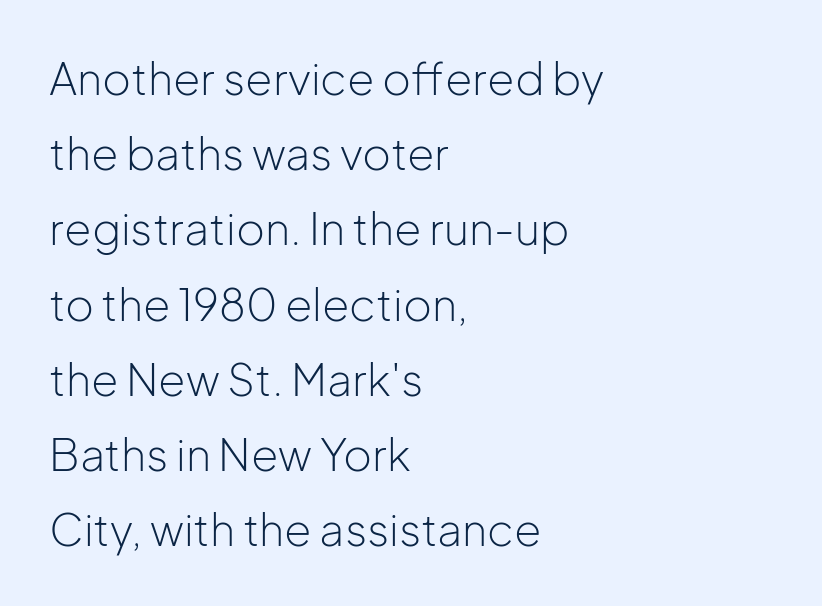
The image shows 44 px light sans-serif type, upright; set left-aligned, line spacing 1.71x, normal letter spacing, not underlined; low stroke contrast and a medium x-height.
